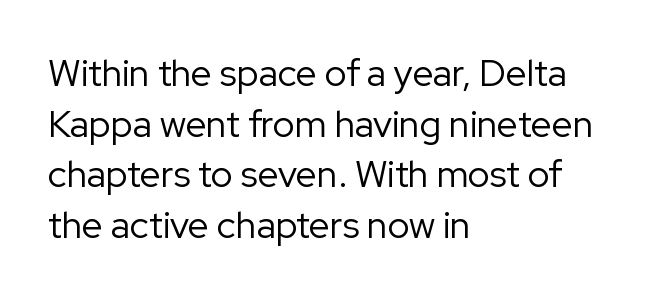
{"serif": "no", "italic": "no", "bold": "no", "weight": "regular", "width": "normal", "stroke_contrast": "low", "x_height": "medium", "monospaced": "no", "underline": "no", "align": "left", "line_spacing": "normal", "line_spacing_ratio": 1.37, "letter_spacing": "normal", "letter_spacing_em": 0.0, "glyph_px": 37}
